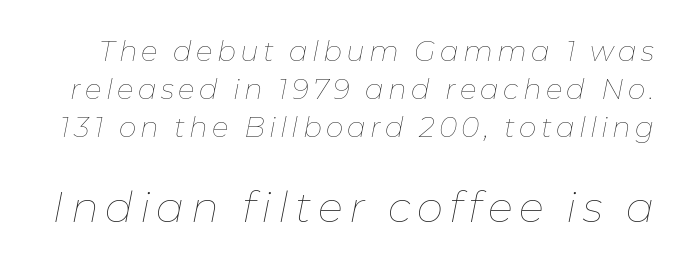
{"italic": "yes", "lean": "right", "slant_degrees": 11, "bold": "no", "weight": "thin", "width": "normal", "stroke_contrast": "low", "x_height": "medium", "monospaced": "no", "underline": "no", "line_spacing": "normal", "line_spacing_ratio": 1.36, "larger_block": "second", "size_ratio": 1.5, "glyph_px": 42}
